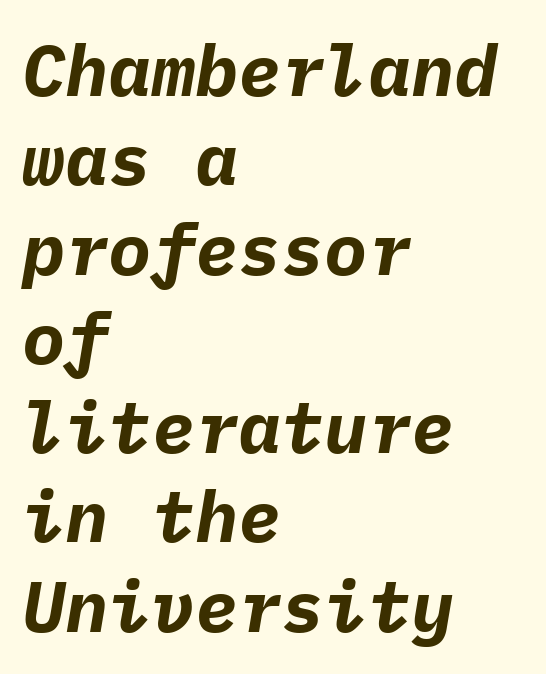
The image shows 72 px bold type, italic (leaning right), monospaced; set left-aligned, line spacing 1.24x, normal letter spacing, not underlined; low stroke contrast and a medium x-height.
